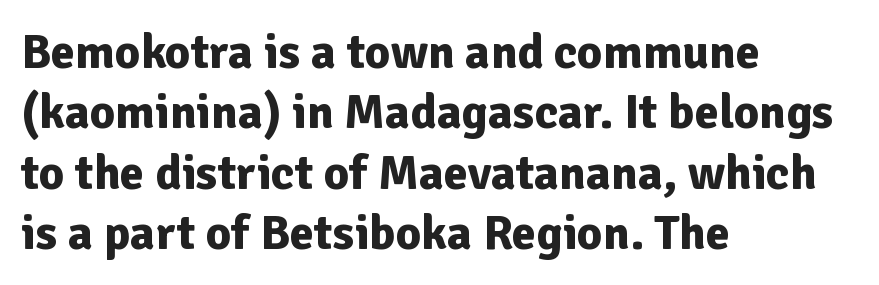
{"serif": "no", "italic": "no", "bold": "yes", "weight": "bold", "width": "normal", "stroke_contrast": "low", "x_height": "medium", "monospaced": "no", "underline": "no", "align": "left", "line_spacing_ratio": 1.23, "letter_spacing": "normal", "letter_spacing_em": 0.0, "glyph_px": 49}
